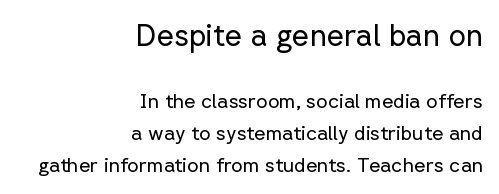
{"serif": "no", "italic": "no", "bold": "no", "weight": "regular", "width": "normal", "stroke_contrast": "low", "x_height": "medium", "monospaced": "no", "underline": "no", "align": "right", "line_spacing": "normal", "line_spacing_ratio": 1.6, "letter_spacing": "normal", "letter_spacing_em": 0.0, "larger_block": "first", "size_ratio": 1.5, "glyph_px": 30}
